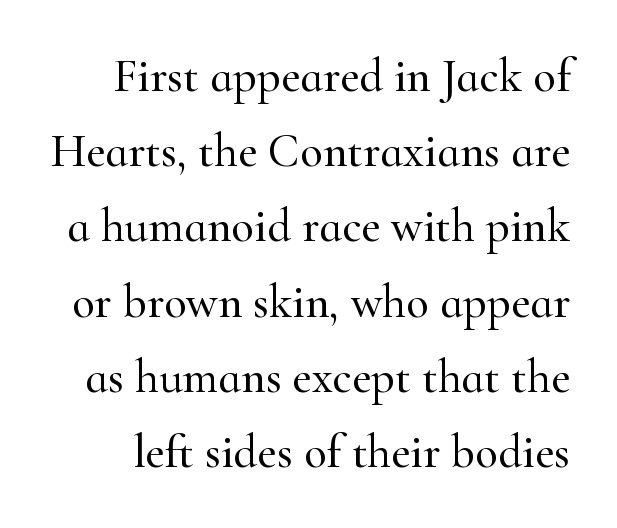
Q: Is the text italic (slanted)? A: No, it is upright.
Q: Is the typeface a serif or a sans-serif typeface? A: Serif.
Q: Is the text underlined? A: No.
Q: Is the spacing between letters normal or unusually wide? A: Normal.
Q: Is the spacing between lines tight, normal or loose? A: Normal.
Q: Width (condensed, normal, or wide)? A: Normal.
Q: Stroke contrast? A: High.
Q: x-height? A: Small.
Q: Monospaced? A: No.
